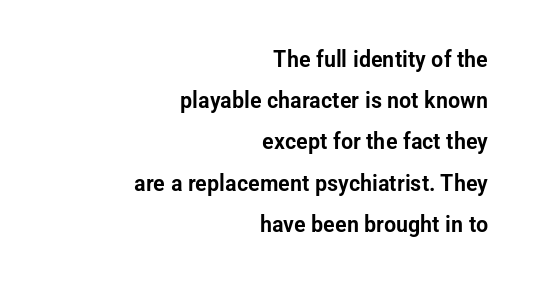
The setting favours the right margin, as signatures and pull-quotes sometimes do. Only glyphs here, with clear space below each row. Honestly, the letter spacing is just normal — you wouldn't notice it. Is there any slant? The stems are plumb.
